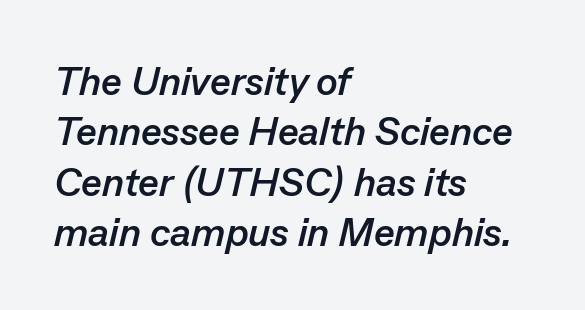
Pretty heavy lettering here — definitely bold. In terms of leading, this rendering sits right in the middle. The horizontal fit of the characters is conventional and even. Alignment: flush left. The specimen reads as italic at a glance. These lines are rendered in a variable-pitch font.
